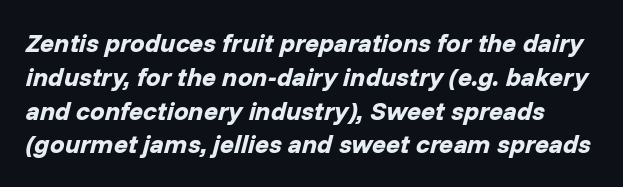
{"italic": "yes", "lean": "right", "slant_degrees": 14, "bold": "yes", "underline": "no", "line_spacing": "normal", "line_spacing_ratio": 1.3, "letter_spacing": "normal", "letter_spacing_em": 0.0, "glyph_px": 26}
